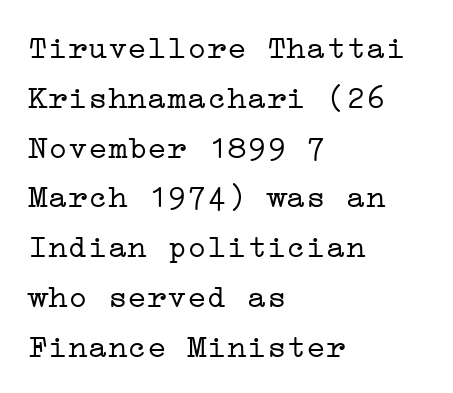
The image shows 33 px light, wide serif type, upright; set left-aligned, normal line spacing (1.51x), normal letter spacing, not underlined; low stroke contrast and a medium x-height.
